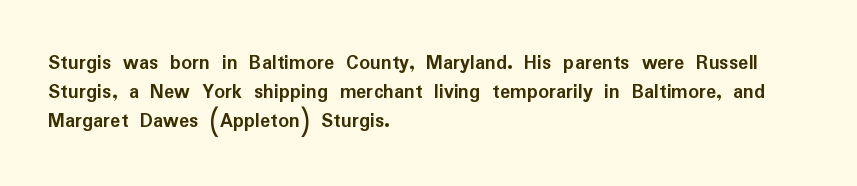
Q: Is the text bold? A: Yes.
Q: Is the text italic (slanted)? A: No, it is upright.
Q: Is the text underlined? A: No.
Q: How is the paragraph aligned? A: Left-aligned.
Q: Is the spacing between letters normal or unusually wide? A: Normal.
Q: Is the spacing between lines tight, normal or loose? A: Normal.
